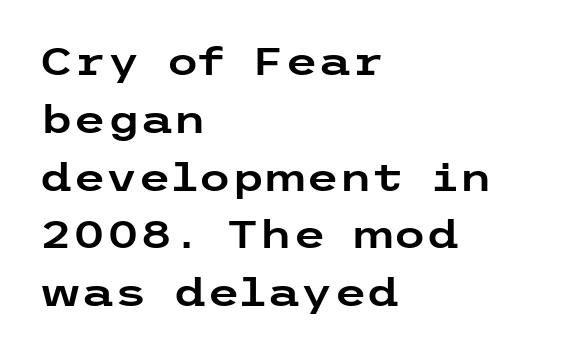
The paragraph shown leans on its left margin. Posture: upright roman. Nobody touched the tracking dial on this one. Regarding serifs, this sample does without them. Leading: standard. Glance below the letters and you will spot only blank space.
